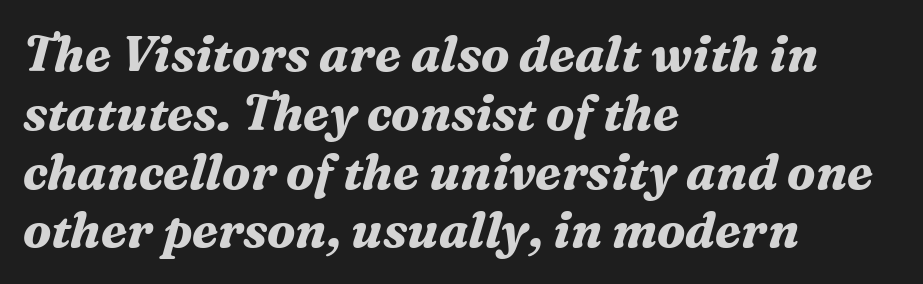
{"serif": "yes", "italic": "yes", "lean": "right", "slant_degrees": 16, "bold": "yes", "weight": "bold", "width": "normal", "stroke_contrast": "medium", "x_height": "medium", "monospaced": "no", "underline": "no", "align": "left", "line_spacing_ratio": 1.2, "letter_spacing": "normal", "letter_spacing_em": 0.0, "glyph_px": 49}
